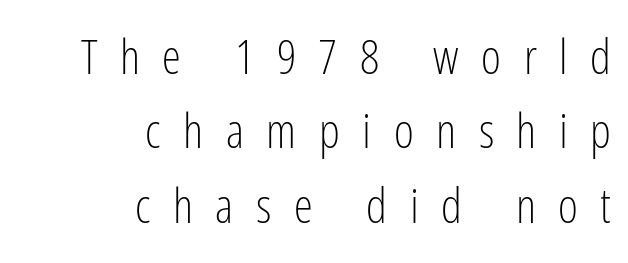
Bare-footed words on every line. Here the designer chose a conventional face with non-uniform glyph widths. The characters display no serif detailing; their extremities are plain. The weight would be labelled regular, book, light, or lighter still. Each new line begins a customary step beneath the previous one.
